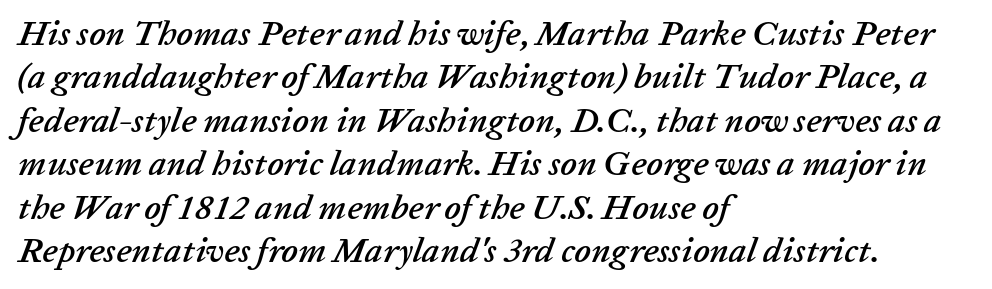
Q: Is the text italic (slanted)? A: Yes, it leans right by about 20 degrees.
Q: Is the text underlined? A: No.
Q: How is the paragraph aligned? A: Left-aligned.
Q: Is the spacing between letters normal or unusually wide? A: Normal.
Q: Width (condensed, normal, or wide)? A: Normal.
Q: Stroke contrast? A: Low.
Q: x-height? A: Medium.
Q: Monospaced? A: No.
